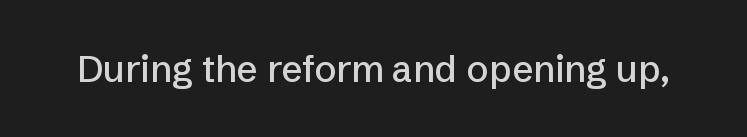
Q: Is the text italic (slanted)? A: No, it is upright.
Q: Is the typeface a serif or a sans-serif typeface? A: Sans-serif.
Q: Is the text underlined? A: No.
Q: Is the spacing between letters normal or unusually wide? A: Normal.
Q: Width (condensed, normal, or wide)? A: Normal.
Q: Stroke contrast? A: Low.
Q: x-height? A: Medium.
Q: Monospaced? A: No.
